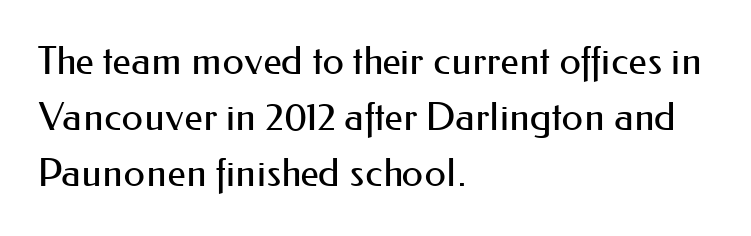
Q: Is the text bold? A: No.
Q: Is the text italic (slanted)? A: No, it is upright.
Q: Is the typeface a serif or a sans-serif typeface? A: Sans-serif.
Q: Is the text underlined? A: No.
Q: How is the paragraph aligned? A: Left-aligned.
Q: Is the spacing between letters normal or unusually wide? A: Normal.
Q: Is the spacing between lines tight, normal or loose? A: Normal.
Q: Width (condensed, normal, or wide)? A: Normal.
Q: Stroke contrast? A: Medium.
Q: x-height? A: Small.
Q: Monospaced? A: No.
